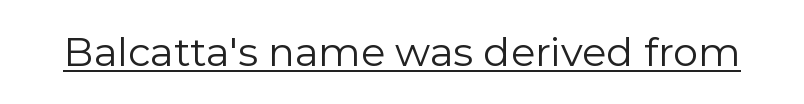
Q: Is the text bold? A: No.
Q: Is the text italic (slanted)? A: No, it is upright.
Q: Is the typeface a serif or a sans-serif typeface? A: Sans-serif.
Q: Is the text underlined? A: Yes.
Q: Is the spacing between letters normal or unusually wide? A: Normal.
Q: Width (condensed, normal, or wide)? A: Normal.
Q: Stroke contrast? A: Low.
Q: x-height? A: Medium.
Q: Monospaced? A: No.
